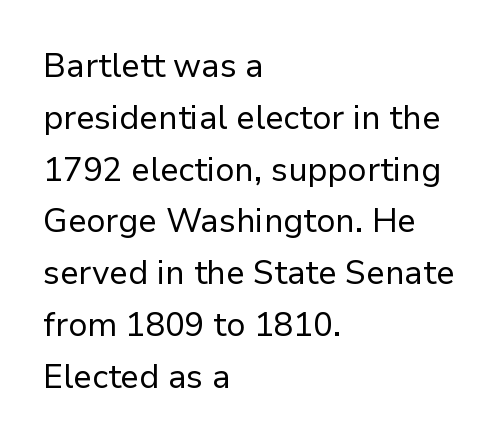
{"serif": "no", "italic": "no", "bold": "no", "weight": "regular", "width": "normal", "stroke_contrast": "low", "x_height": "medium", "monospaced": "no", "underline": "no", "align": "left", "line_spacing": "normal", "line_spacing_ratio": 1.57, "letter_spacing": "normal", "letter_spacing_em": 0.0, "glyph_px": 33}
